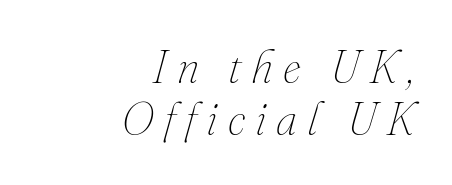
Q: Is the text bold? A: No.
Q: Is the text italic (slanted)? A: Yes, it leans right by about 16 degrees.
Q: Is the text underlined? A: No.
Q: How is the paragraph aligned? A: Right-aligned.
Q: Is the spacing between letters normal or unusually wide? A: Unusually wide.
Q: Is the spacing between lines tight, normal or loose? A: Tight.
Q: Width (condensed, normal, or wide)? A: Normal.
Q: Stroke contrast? A: Medium.
Q: x-height? A: Small.
Q: Monospaced? A: No.
